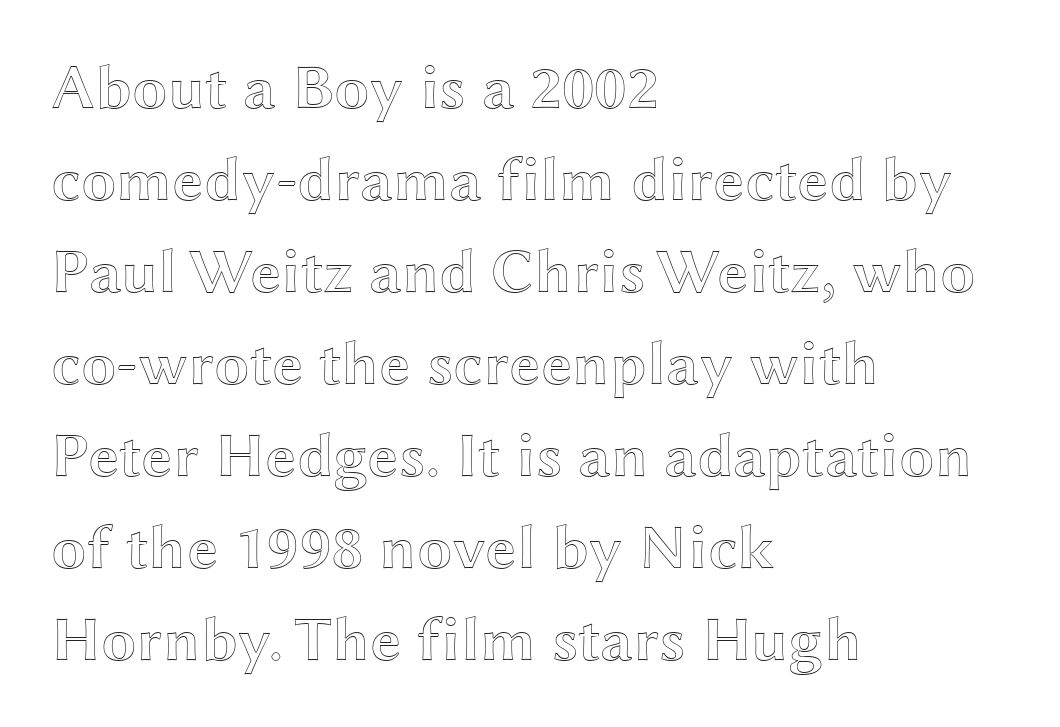
{"italic": "no", "width": "wide", "x_height": "medium", "monospaced": "no", "underline": "no", "align": "left", "line_spacing": "normal", "line_spacing_ratio": 1.46, "letter_spacing": "normal", "letter_spacing_em": 0.0, "glyph_px": 63}
